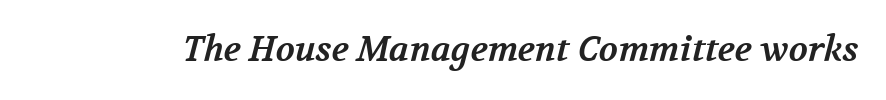
Q: Is the text bold? A: Yes.
Q: Is the typeface a serif or a sans-serif typeface? A: Serif.
Q: Is the text underlined? A: No.
Q: Is the spacing between letters normal or unusually wide? A: Normal.
Q: Width (condensed, normal, or wide)? A: Normal.
Q: Stroke contrast? A: Medium.
Q: x-height? A: Medium.
Q: Monospaced? A: No.
